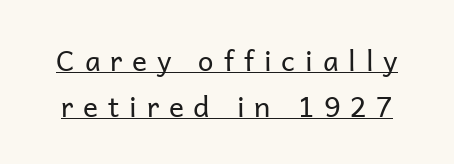
Q: Is the text bold? A: No.
Q: Is the text italic (slanted)? A: No, it is upright.
Q: Is the typeface a serif or a sans-serif typeface? A: Sans-serif.
Q: Is the text underlined? A: Yes.
Q: Is the spacing between letters normal or unusually wide? A: Unusually wide.
Q: Is the spacing between lines tight, normal or loose? A: Normal.
Q: Width (condensed, normal, or wide)? A: Normal.
Q: Stroke contrast? A: Low.
Q: x-height? A: Medium.
Q: Monospaced? A: No.
